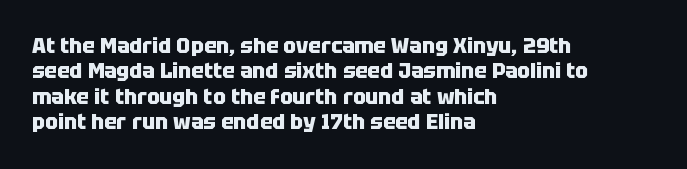
Q: Is the text bold? A: Yes.
Q: Is the text italic (slanted)? A: No, it is upright.
Q: Is the text underlined? A: No.
Q: How is the paragraph aligned? A: Left-aligned.
Q: Is the spacing between letters normal or unusually wide? A: Normal.
